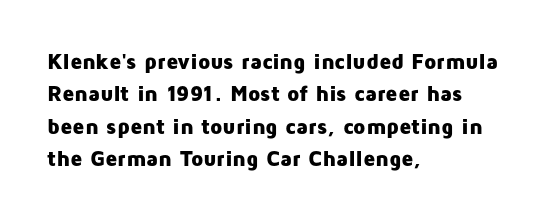
The image shows 22 px bold type, upright; set left-aligned, normal line spacing (1.47x), normal letter spacing, not underlined.
